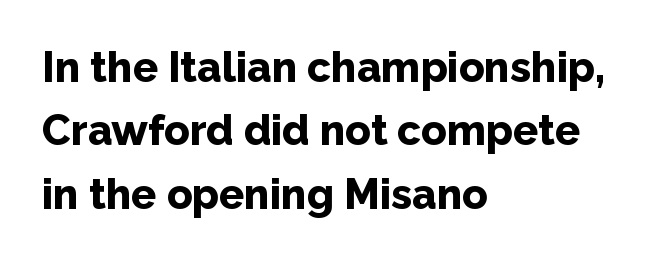
Pretty heavy lettering here — definitely bold. Leading: standard. The compositor pushed each line to the left boundary. Italic? Not at all — the glyphs are vertical. A typesetter would label this face a sans.
